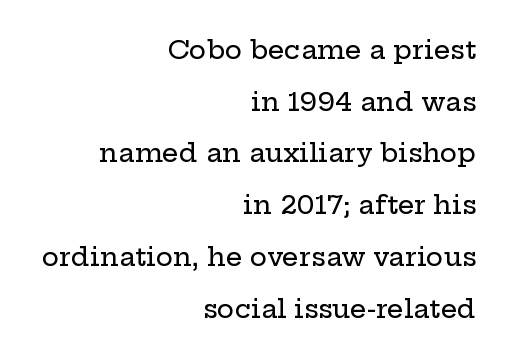
{"italic": "no", "underline": "no", "align": "right", "line_spacing": "loose", "line_spacing_ratio": 1.99, "letter_spacing": "normal", "letter_spacing_em": 0.0, "glyph_px": 26}
